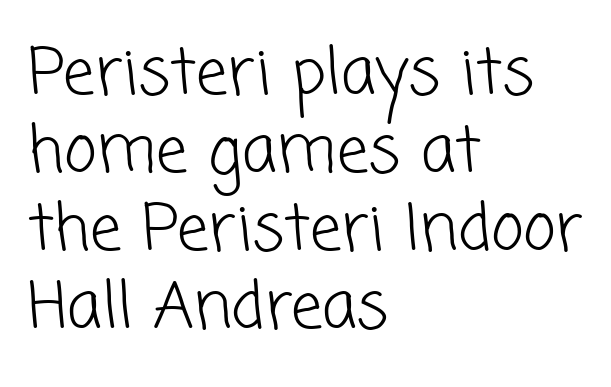
The image shows 63 px light sans-serif type; set left-aligned, line spacing 1.24x, normal letter spacing, not underlined; low stroke contrast and a medium x-height.
